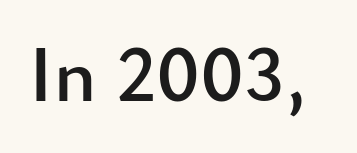
The rendering uses natural spacing where letterforms have individual widths. Check the space under the baseline: it is left empty. Each word holds together tightly as a unit, with standard inter-letter gaps. Is there any slant? The stems are plumb. Type style note: lacks serifs.
